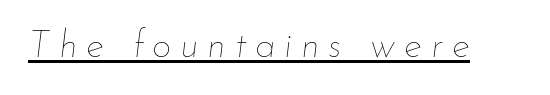
{"italic": "yes", "lean": "right", "slant_degrees": 7, "bold": "no", "weight": "thin", "width": "normal", "stroke_contrast": "low", "x_height": "small", "monospaced": "no", "underline": "yes", "letter_spacing": "wide", "letter_spacing_em": 0.23, "glyph_px": 38}
